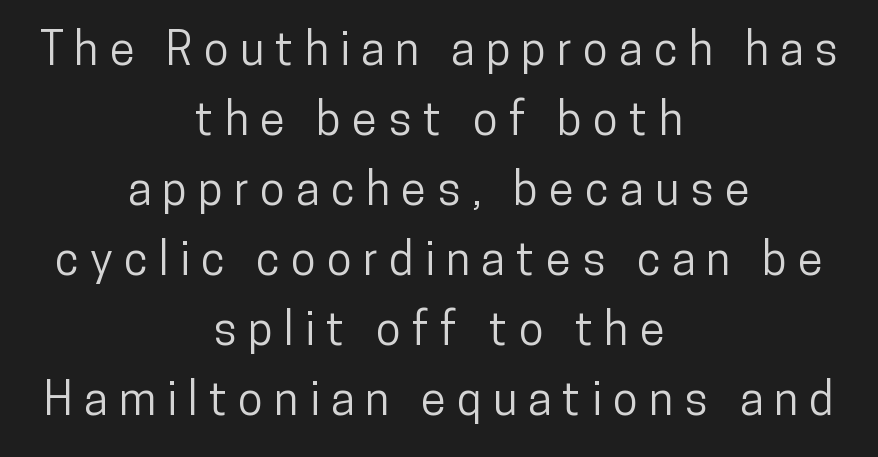
The type family on display is of the sans-serif kind. The block of text has a typical density, with ordinary space between rows. You could only call the tracking loose — the letters float apart. Characters remain perfectly vertical along every line. Any mark beneath the type? The region is blank. A typesetter would call this proportional, since set widths differ per character.
